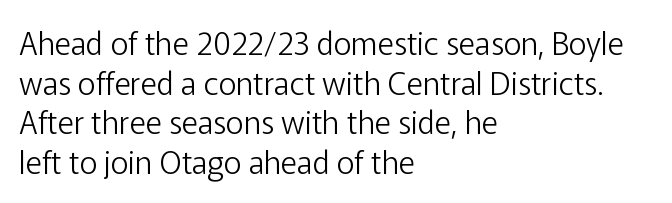
Unbolded letterforms with no extra heft. Each line starts at the same left margin while the right side varies. Line spacing here is normal. Stroke terminals: plain, sans-serif.
